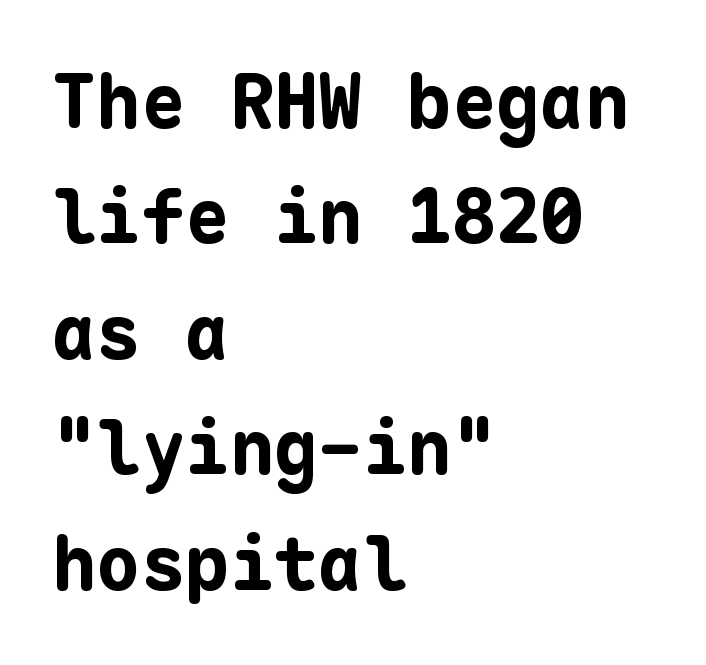
{"serif": "no", "italic": "no", "bold": "yes", "weight": "bold", "width": "normal", "stroke_contrast": "low", "x_height": "medium", "monospaced": "yes", "underline": "no", "align": "left", "line_spacing": "normal", "line_spacing_ratio": 1.56, "letter_spacing": "normal", "letter_spacing_em": 0.0, "glyph_px": 74}
